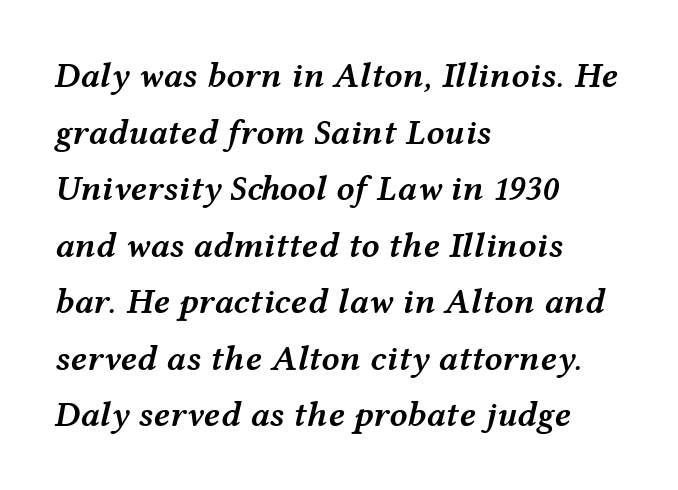
{"italic": "yes", "lean": "right", "slant_degrees": 12, "bold": "semi", "weight": "semibold", "width": "wide", "stroke_contrast": "medium", "x_height": "medium", "monospaced": "no", "underline": "no", "align": "left", "line_spacing": "normal", "line_spacing_ratio": 1.57, "letter_spacing": "normal", "letter_spacing_em": 0.0, "glyph_px": 36}
